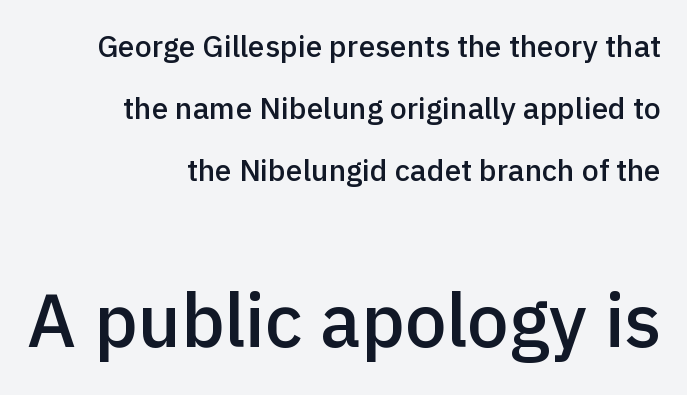
{"serif": "no", "italic": "no", "bold": "semi", "weight": "semibold", "width": "normal", "x_height": "medium", "monospaced": "no", "underline": "no", "align": "right", "line_spacing": "loose", "line_spacing_ratio": 2.07, "letter_spacing": "normal", "letter_spacing_em": 0.0, "larger_block": "second", "size_ratio": 2.47, "glyph_px": 74}
